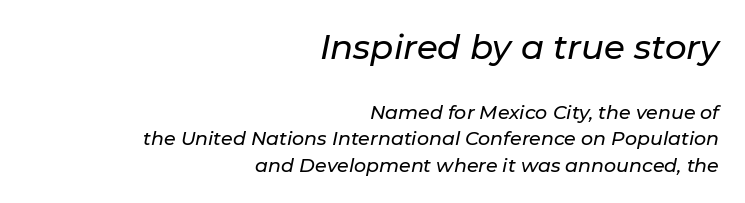
The image shows 34 px text type, italic (leaning right); set right-aligned, normal line spacing (1.38x), normal letter spacing, not underlined; the first (top) block is 1.79x larger; low stroke contrast and a medium x-height.
